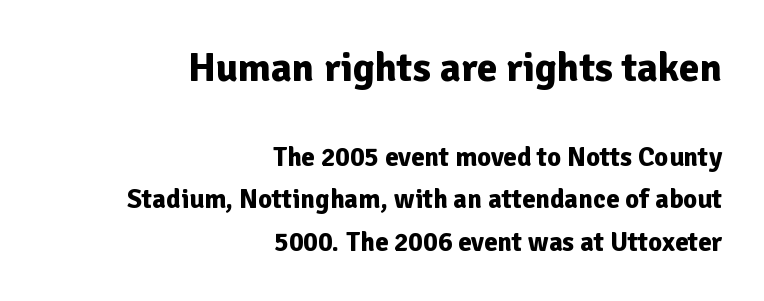
{"serif": "no", "italic": "no", "bold": "yes", "weight": "bold", "width": "normal", "stroke_contrast": "low", "x_height": "medium", "monospaced": "no", "underline": "no", "align": "right", "line_spacing": "normal", "line_spacing_ratio": 1.58, "letter_spacing": "normal", "letter_spacing_em": 0.0, "larger_block": "first", "size_ratio": 1.52, "glyph_px": 41}
